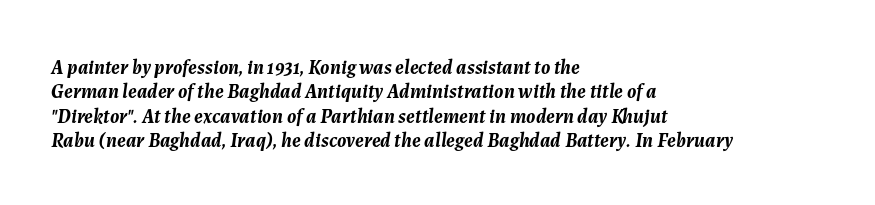
Horizontal alignment here is leftward, the default for most running prose. Each row of text sits above clean, open space. The glyphs have the mass of a bold cut. Words appear dense and cohesive because spacing is normal. Slant detected: the letters are inclined.
